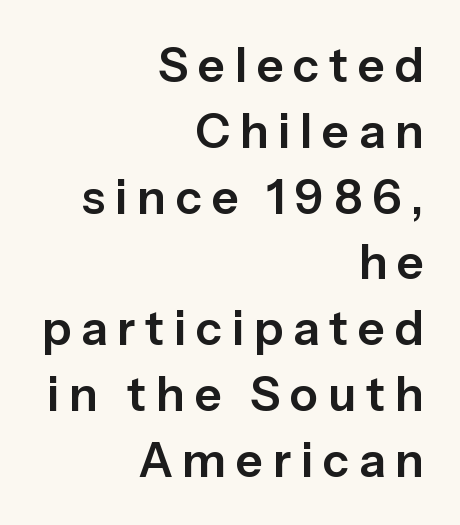
{"serif": "no", "italic": "no", "width": "normal", "stroke_contrast": "low", "x_height": "medium", "monospaced": "no", "underline": "no", "align": "right", "line_spacing": "normal", "line_spacing_ratio": 1.4, "letter_spacing": "wide", "letter_spacing_em": 0.21, "glyph_px": 47}
